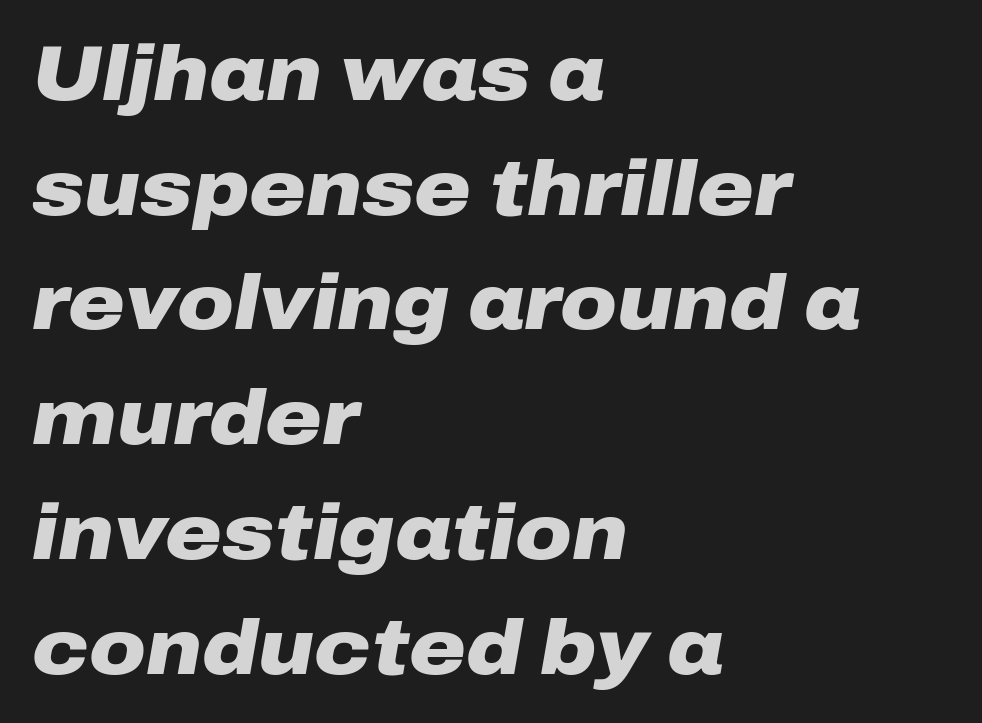
Has an underline been added? It has not. What's the leading like? Ordinary, nothing unusual. You can tell it's italic because the verticals aren't actually vertical. The setting favours the left margin, as ordinary paragraphs usually do.
